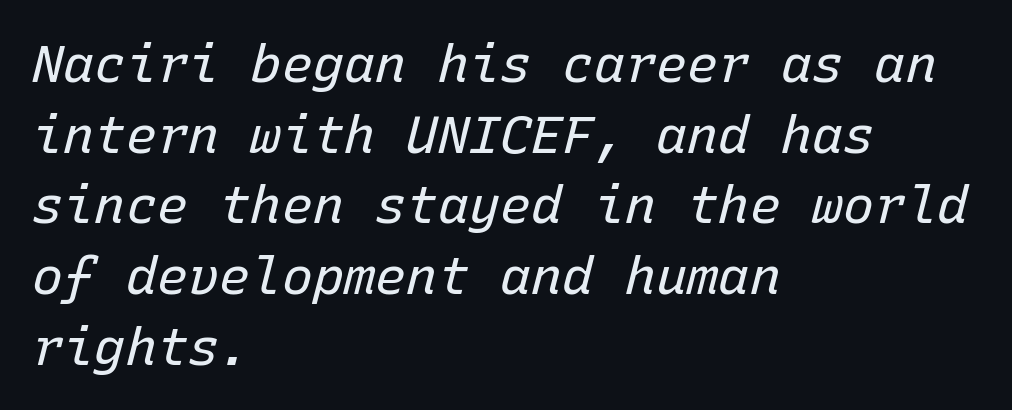
{"italic": "yes", "lean": "right", "slant_degrees": 15, "bold": "no", "weight": "regular", "width": "normal", "stroke_contrast": "low", "x_height": "medium", "monospaced": "yes", "underline": "no", "align": "left", "line_spacing": "normal", "line_spacing_ratio": 1.36, "letter_spacing": "normal", "letter_spacing_em": 0.0, "glyph_px": 52}
